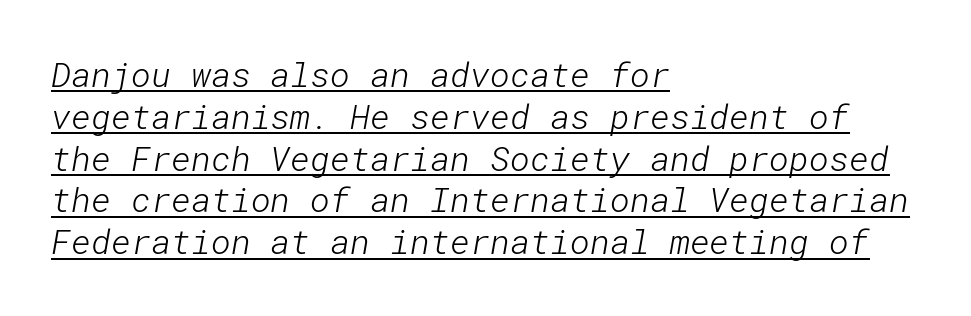
{"serif": "no", "bold": "no", "weight": "light", "width": "normal", "stroke_contrast": "low", "x_height": "medium", "underline": "yes", "align": "left", "line_spacing_ratio": 1.23, "letter_spacing": "normal", "letter_spacing_em": 0.0, "glyph_px": 34}
